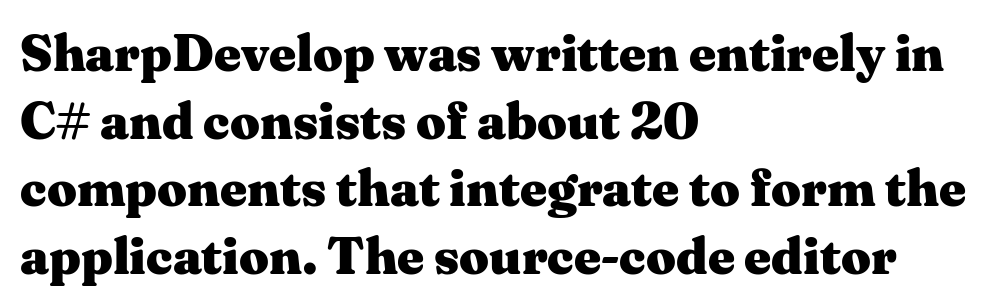
{"serif": "yes", "italic": "no", "bold": "yes", "weight": "heavy", "width": "wide", "stroke_contrast": "medium", "x_height": "medium", "monospaced": "no", "underline": "no", "align": "left", "line_spacing": "normal", "line_spacing_ratio": 1.3, "letter_spacing": "normal", "letter_spacing_em": 0.0, "glyph_px": 52}
